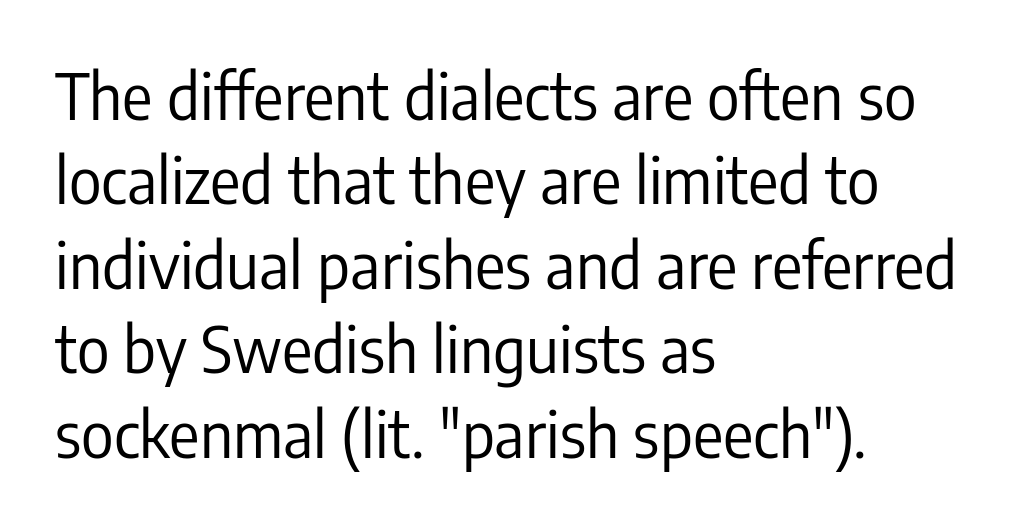
{"serif": "no", "italic": "no", "bold": "no", "weight": "regular", "width": "condensed", "stroke_contrast": "low", "x_height": "medium", "monospaced": "no", "underline": "no", "align": "left", "line_spacing": "normal", "line_spacing_ratio": 1.34, "letter_spacing": "normal", "letter_spacing_em": 0.0, "glyph_px": 63}
